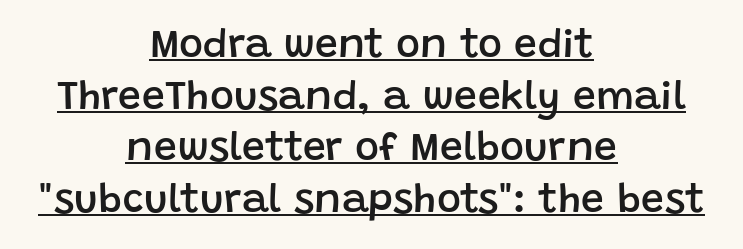
One-word summary of the alignment: center. The passage shown is typed in a proportional face where columns would drift. This rendering leaves character spacing at its baseline value. Nope, no serifs anywhere on these letters. The glyphs have the mass of a demibold cut, below bold. The passage shown stacks its lines at a standard gap.
